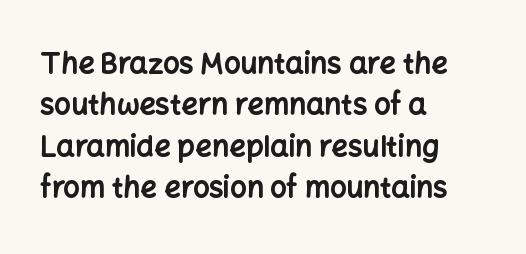
{"serif": "no", "italic": "no", "bold": "yes", "weight": "bold", "width": "normal", "stroke_contrast": "low", "x_height": "medium", "monospaced": "no", "underline": "no", "align": "left", "line_spacing": "normal", "line_spacing_ratio": 1.43, "letter_spacing": "normal", "letter_spacing_em": 0.0, "glyph_px": 29}
